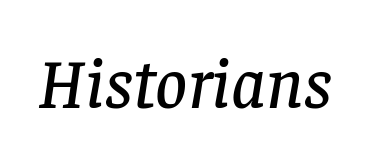
The image shows 70 px serif type, italic (leaning right); set normal letter spacing, not underlined; low stroke contrast and a large x-height.
